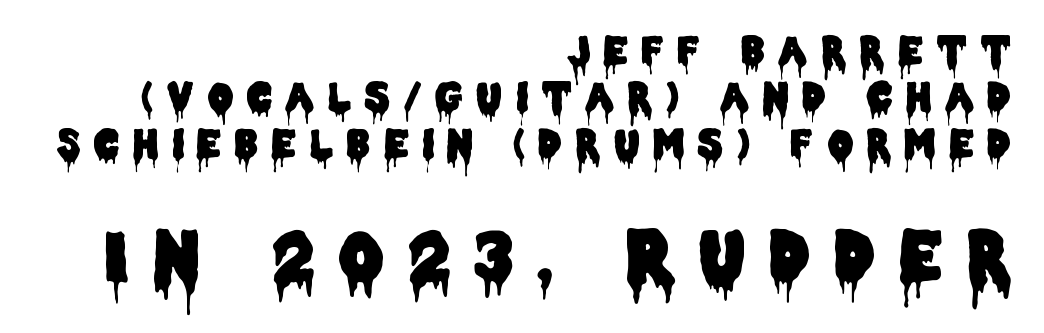
Horizontally, the lines are justified to the trailing edge only. Is there any slant? The stems are plumb. Type without underlining. Note the varied advance widths — an 'i' is clearly narrower than an 'm'. This sample uses expanded letter spacing, leaving extra air between glyphs. The passage shown begins with its smaller block and ends with its larger one.
